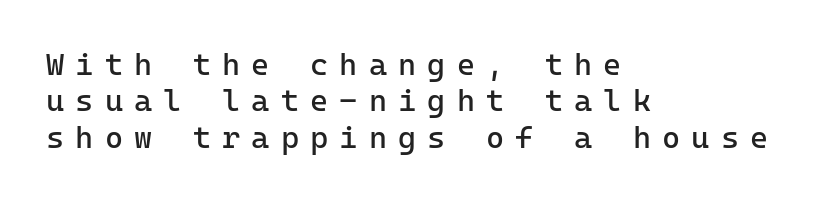
The typeface chosen for these lines omits serifs. Fixed-width glyphs throughout — classic coding-font behaviour. Substantial extra tracking has been applied to these lines. Honestly, there is no underline to notice here at all. Line starts are locked; line ends wander.
